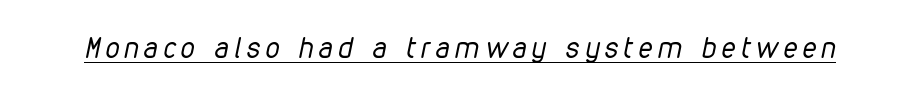
Decoration check: the copy is underlined. Posture: slanted. The horizontal fit of the characters is loose and conspicuously gappy. The letters look calm and open, with moderate or lighter stems.
